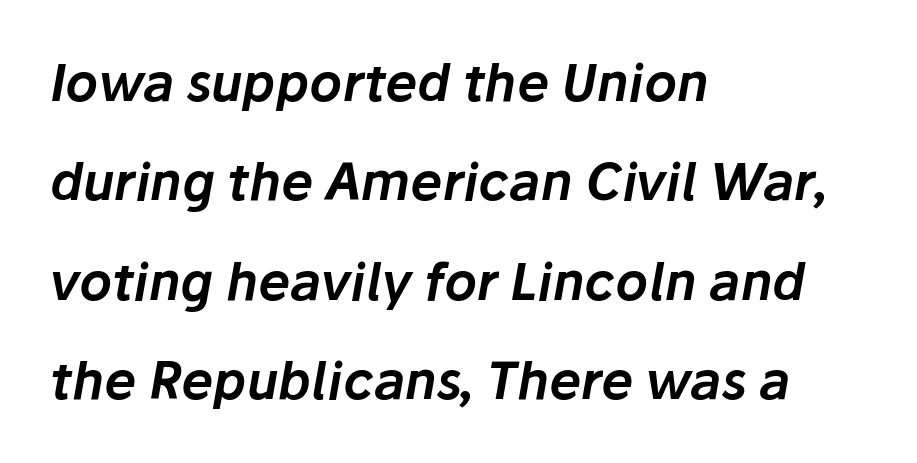
The typography opts for an oblique posture over an upright one. Widely set lines give the paragraph a tall, airy silhouette. Each row of text sits above clean, open space. Each letter keeps its own natural width here, so spacing adapts to shape. This sample uses plain, unmodified letter spacing. Reading down the block, your eye returns to a fixed left position each line.
